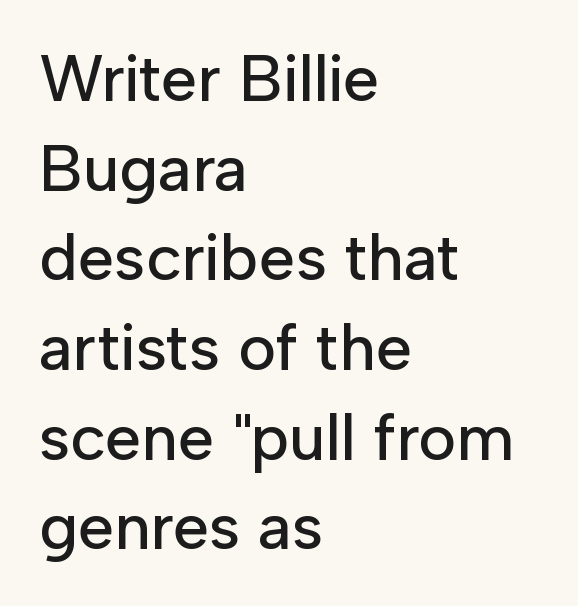
The image shows 65 px sans-serif type, upright; set left-aligned, normal line spacing (1.38x), normal letter spacing, not underlined; low stroke contrast and a medium x-height.
